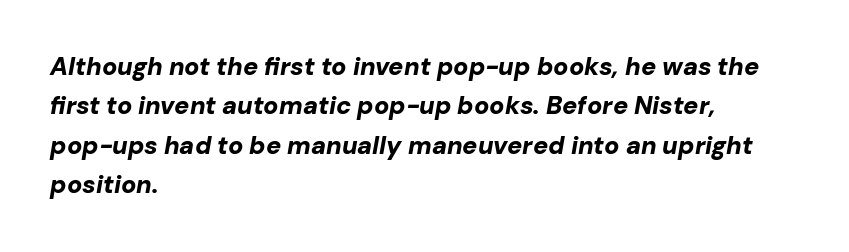
Q: Is the text bold? A: Yes.
Q: Is the text italic (slanted)? A: Yes, it leans right by about 10 degrees.
Q: Is the text underlined? A: No.
Q: How is the paragraph aligned? A: Left-aligned.
Q: Is the spacing between letters normal or unusually wide? A: Normal.
Q: Is the spacing between lines tight, normal or loose? A: Normal.
